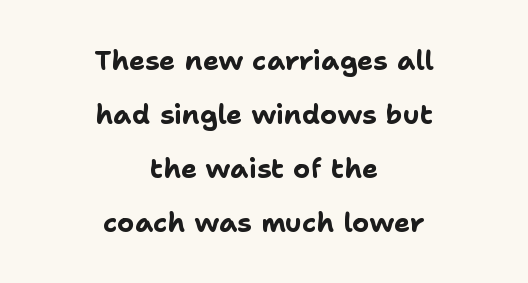
The glyphs are unaccompanied by any horizontal stroke below them. It's the straight-up-and-down kind of type. Is the block centered? Yes — each line is placed symmetrically about the middle. Each new line begins a long way beneath the previous one.
